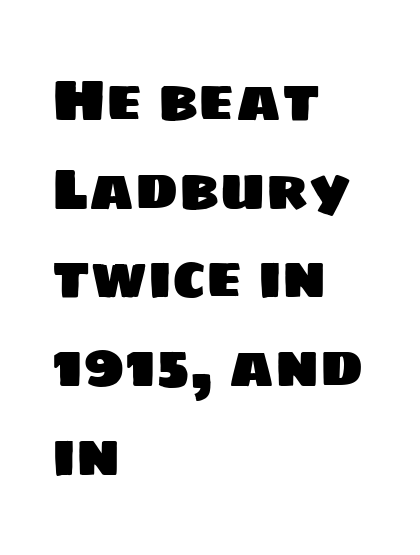
{"serif": "no", "width": "normal", "stroke_contrast": "low", "x_height": "large", "monospaced": "no", "underline": "no", "align": "left", "line_spacing": "normal", "line_spacing_ratio": 1.53, "letter_spacing": "normal", "letter_spacing_em": 0.0, "glyph_px": 58}
